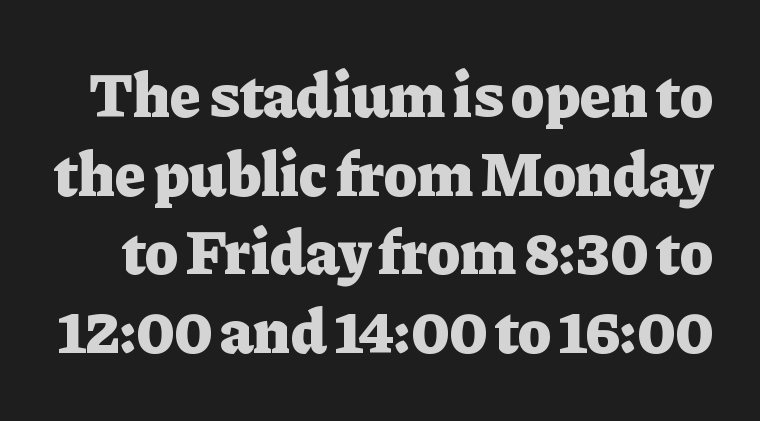
{"serif": "yes", "italic": "no", "bold": "yes", "weight": "heavy", "width": "normal", "stroke_contrast": "low", "x_height": "medium", "monospaced": "no", "underline": "no", "line_spacing": "normal", "line_spacing_ratio": 1.25, "letter_spacing": "normal", "letter_spacing_em": 0.0, "glyph_px": 63}
